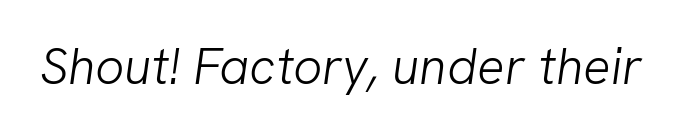
Q: Is the text bold? A: No.
Q: Is the typeface a serif or a sans-serif typeface? A: Sans-serif.
Q: Is the text underlined? A: No.
Q: Is the spacing between letters normal or unusually wide? A: Normal.
Q: Width (condensed, normal, or wide)? A: Normal.
Q: Stroke contrast? A: Low.
Q: x-height? A: Medium.
Q: Monospaced? A: No.
